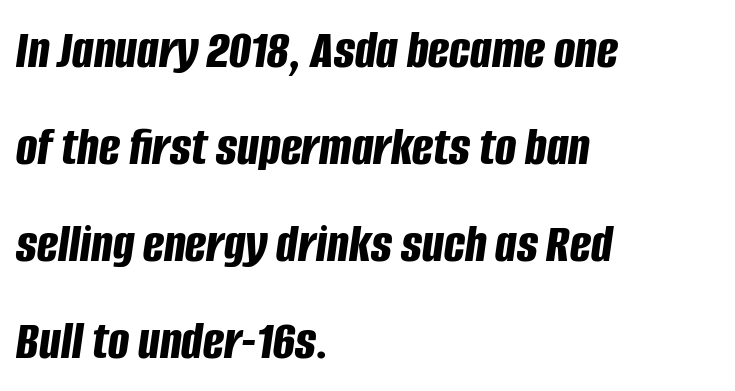
{"italic": "yes", "lean": "right", "slant_degrees": 8, "bold": "yes", "weight": "bold", "width": "condensed", "stroke_contrast": "low", "x_height": "large", "monospaced": "no", "underline": "no", "align": "left", "line_spacing_ratio": 1.73, "letter_spacing": "normal", "letter_spacing_em": 0.0, "glyph_px": 56}
